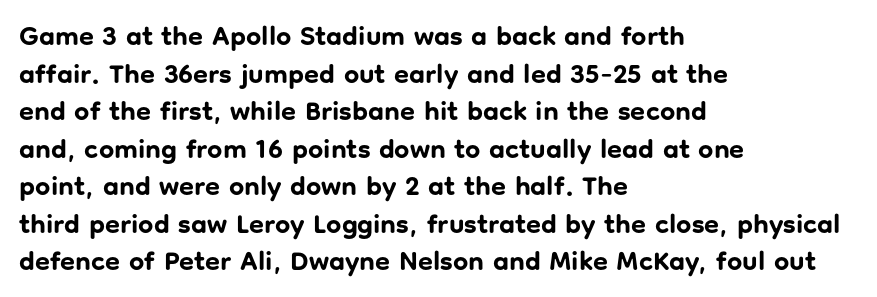
Its strokes are broad and dark, the hallmark of bold type. The letterforms sit shoulder to shoulder at normal distance. Horizontal alignment here is leftward, the default for most running prose. Each new line begins a customary step beneath the previous one. Has an underline been added? It has not. Characters remain perfectly vertical along every line.
